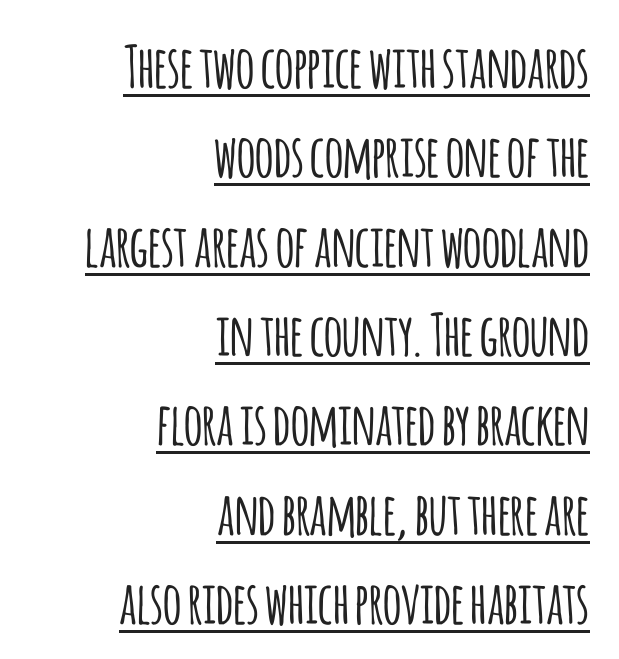
The lettering stays uniformly vertical, giving the passage a roman look. Emphasis is given by a line drawn under the lettering. This is sans-serif lettering, the kind often seen on screens and signage. The rendering uses a moderate line-height, typical for paragraphs. Think of a printed novel: that variable character pitch is what you see here. Default kerning and tracking; the words read as compact shapes.
